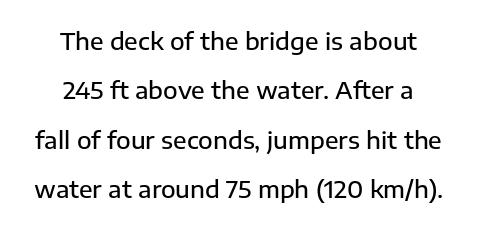
{"italic": "no", "underline": "no", "align": "center", "line_spacing": "loose", "line_spacing_ratio": 2.06, "letter_spacing": "normal", "letter_spacing_em": 0.0, "glyph_px": 24}
